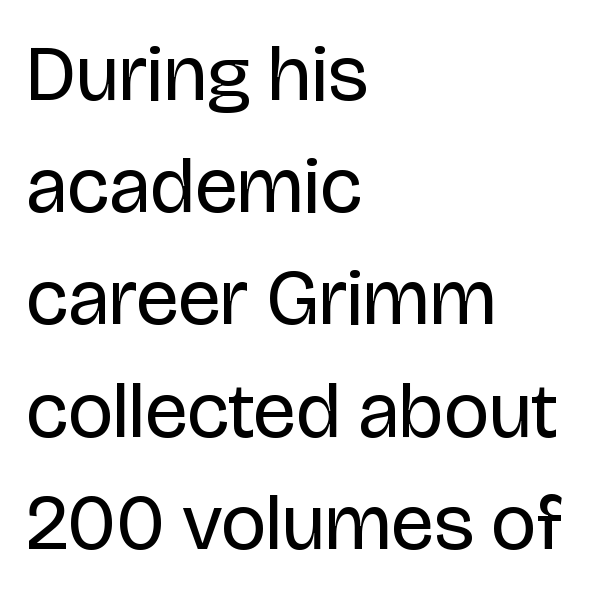
Horizontal bands of white between lines are of average thickness. Think of a printed novel: that variable character pitch is what you see here. Line starts are locked; line ends wander. Nope, not italic — everything's standing straight. Standard letterfit; no display-style spreading of the glyphs.
